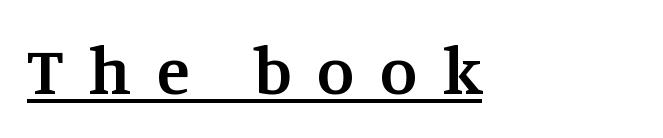
{"serif": "yes", "italic": "no", "bold": "semi", "weight": "semibold", "width": "normal", "stroke_contrast": "medium", "x_height": "large", "monospaced": "no", "underline": "yes", "align": "left", "letter_spacing": "wide", "letter_spacing_em": 0.38, "glyph_px": 68}
